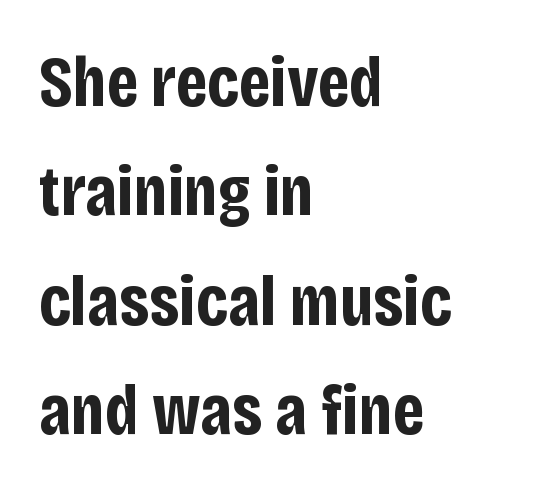
The image shows 72 px bold, condensed sans-serif type, upright; set left-aligned, normal line spacing (1.52x), normal letter spacing, not underlined; low stroke contrast and a large x-height.
